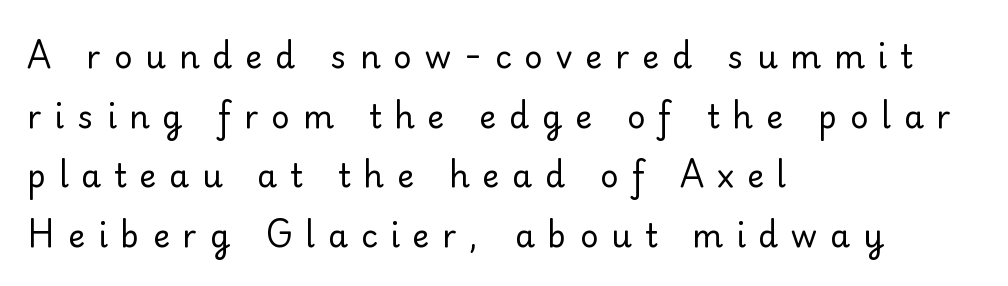
The face used here is proportionally spaced, like ordinary book or web type. The letters stand straight up with perfectly vertical stems. The text block is weighted toward the left margin, trailing off unevenly rightward. Type without underlining. Heft: none added — not bold.
